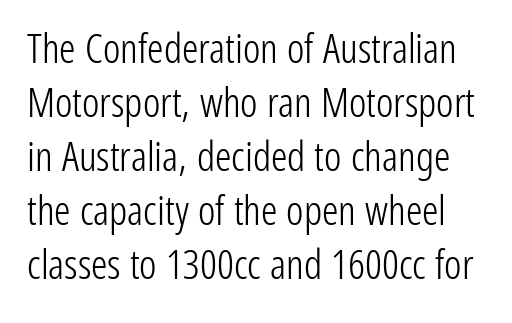
{"serif": "no", "italic": "no", "bold": "no", "weight": "light", "width": "condensed", "stroke_contrast": "low", "x_height": "medium", "monospaced": "no", "underline": "no", "line_spacing": "normal", "line_spacing_ratio": 1.32, "letter_spacing": "normal", "letter_spacing_em": 0.0, "glyph_px": 41}
